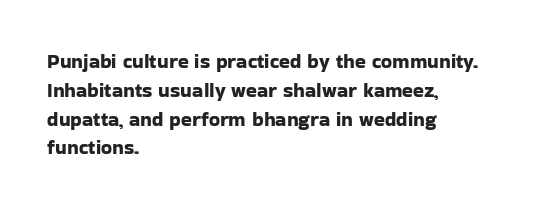
Q: Is the text italic (slanted)? A: No, it is upright.
Q: Is the text underlined? A: No.
Q: How is the paragraph aligned? A: Left-aligned.
Q: Is the spacing between letters normal or unusually wide? A: Normal.
Q: Is the spacing between lines tight, normal or loose? A: Normal.
